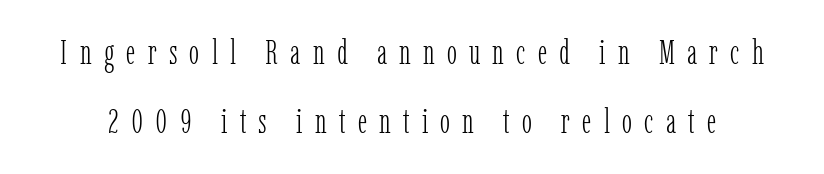
{"serif": "yes", "italic": "no", "bold": "no", "weight": "light", "width": "condensed", "stroke_contrast": "low", "x_height": "medium", "monospaced": "no", "underline": "no", "line_spacing": "loose", "line_spacing_ratio": 2.03, "letter_spacing": "wide", "letter_spacing_em": 0.36, "glyph_px": 34}
